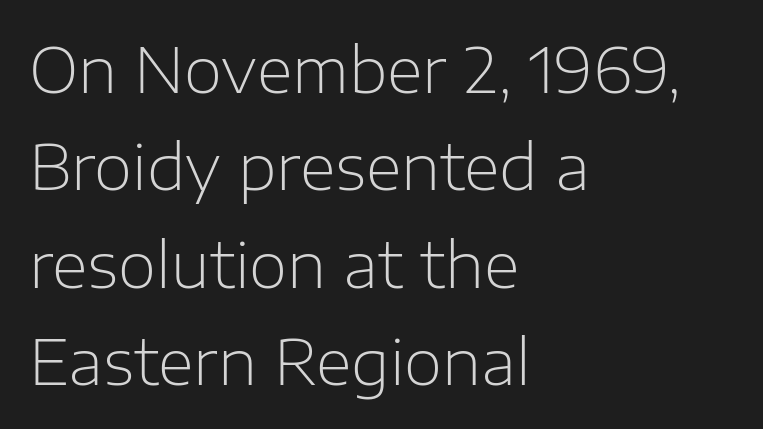
Note the varied advance widths — an 'i' is clearly narrower than an 'm'. Horizontally, the lines are justified to the leading edge only. No feet cap the strokes, marking this as sans-serif type. Heft: none added — not bold.
